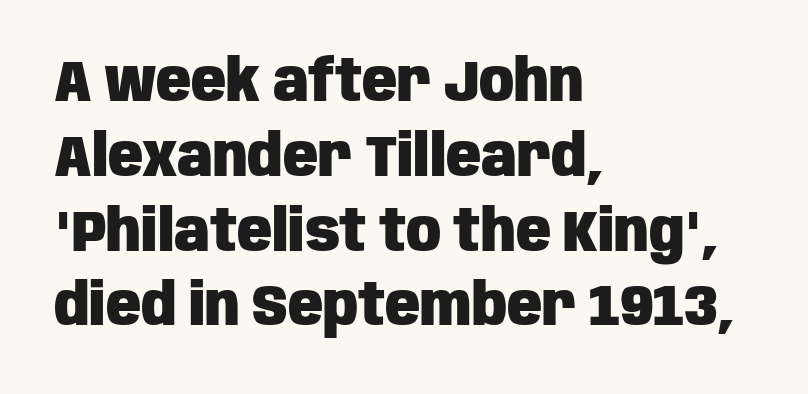
The passage shown is typeset with a sans-serif family. These lines sit exactly where default settings would place them. Just letters on the line, the space beneath them empty. Looks like regular typesetting: each glyph gets only the width it needs. The passage is arranged the way most books set body copy — flush left.
